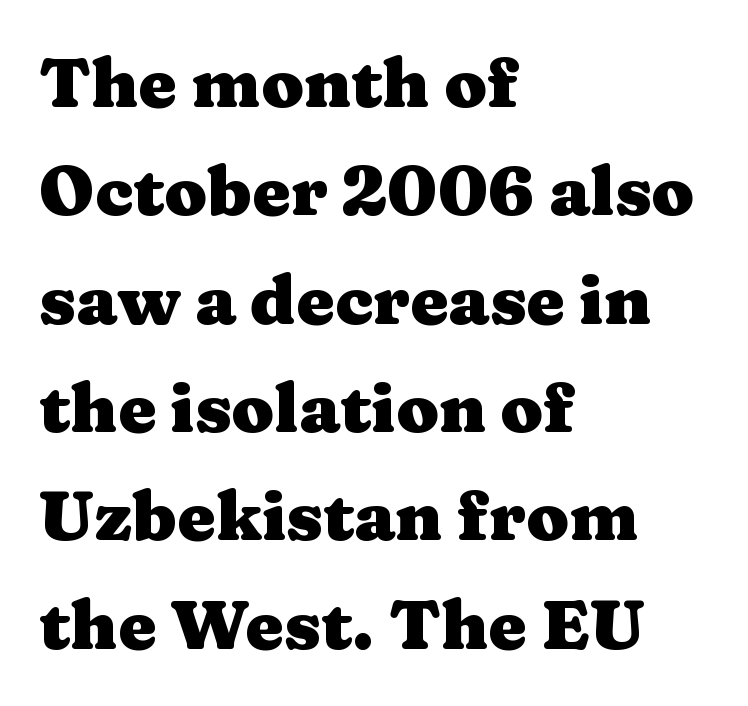
Unlike a clean sans, this face finishes its strokes with serifs. What weight is shown? A full bold with thick strokes. Each row of text sits above clean, open space. Spacing verdict: proportional, widths tailored to each character. When letters stand straight like this, we call the style roman or upright. The paragraph has a hard left edge and a soft right edge.
